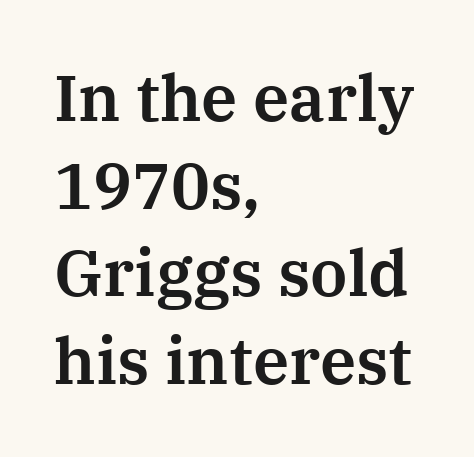
{"serif": "yes", "italic": "no", "width": "normal", "stroke_contrast": "medium", "x_height": "medium", "monospaced": "no", "underline": "no", "align": "left", "line_spacing": "normal", "line_spacing_ratio": 1.35, "letter_spacing": "normal", "letter_spacing_em": 0.0, "glyph_px": 65}
